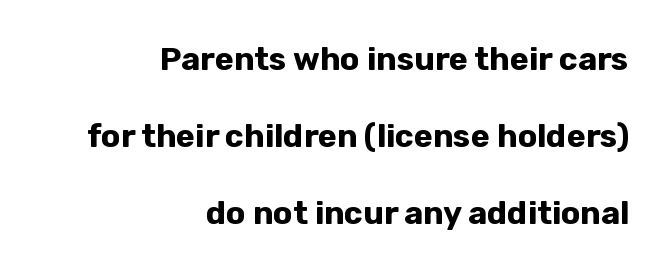
These lines stack with their right ends in a neat column. Notice how thick the strokes are: this is what a full bold looks like. The font's upright variant was chosen for this text. This sample uses plain, unmodified letter spacing.
